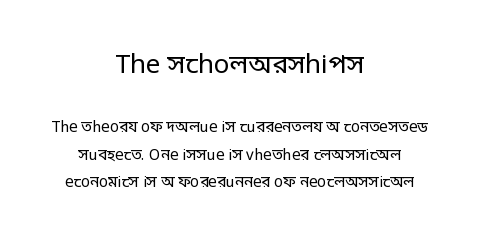
The image shows 26 px text type, upright; set centered, line spacing 1.85x, normal letter spacing, not underlined; the first (top) block is 1.73x larger.
